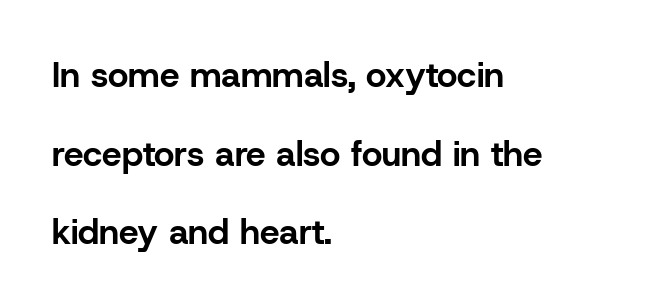
Think of a printed novel: that variable character pitch is what you see here. Unlike a traditional serif, this face leaves its strokes unadorned. It's the straight-up-and-down kind of type. The passage is arranged the way most books set body copy — flush left.
